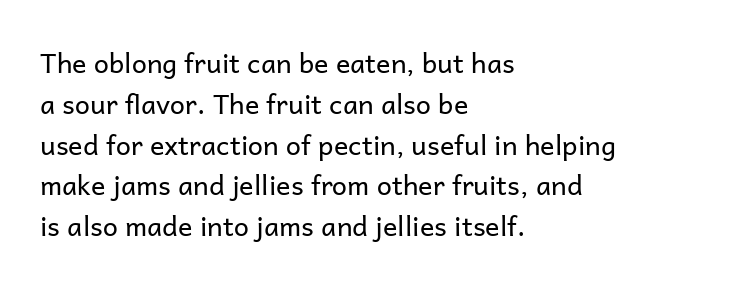
The passage shown stacks its lines at a standard gap. Plain, unruled lines of type. Summary of weight: not heavy and not bold. The rendering keeps characters at their native spacing. Notice how the stems are strictly vertical — no italics here.
